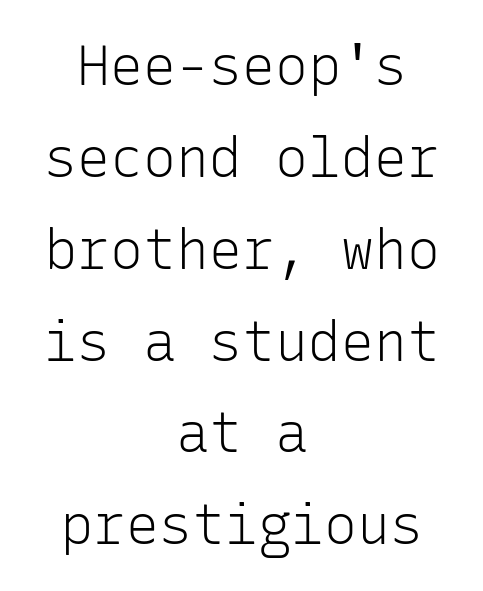
{"serif": "no", "italic": "no", "bold": "no", "weight": "light", "width": "normal", "stroke_contrast": "low", "x_height": "medium", "monospaced": "yes", "underline": "no", "align": "center", "line_spacing": "normal", "line_spacing_ratio": 1.67, "letter_spacing": "normal", "letter_spacing_em": 0.0, "glyph_px": 55}
